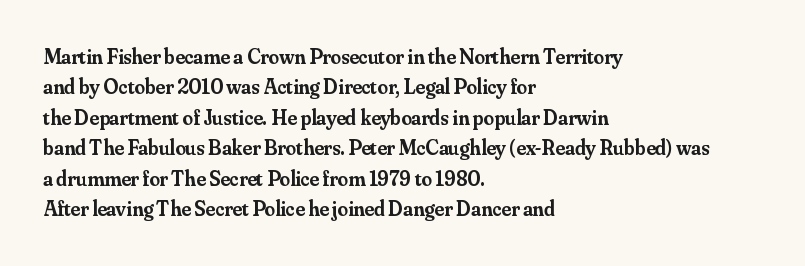
The image shows 21 px text type, upright; set left-aligned, normal line spacing (1.45x), normal letter spacing, not underlined.
